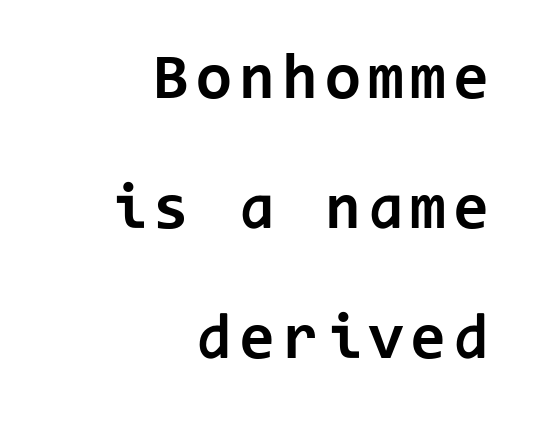
{"serif": "no", "italic": "no", "bold": "yes", "weight": "bold", "width": "normal", "stroke_contrast": "low", "x_height": "medium", "monospaced": "yes", "underline": "no", "align": "right", "line_spacing": "loose", "line_spacing_ratio": 2.0, "glyph_px": 65}
